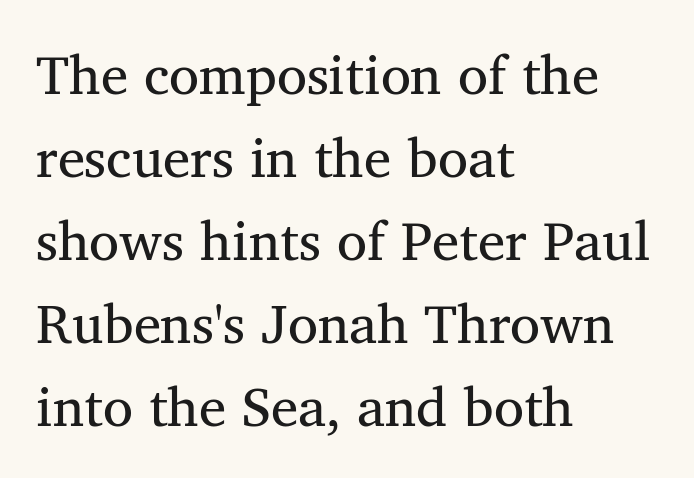
{"serif": "yes", "italic": "no", "bold": "no", "weight": "regular", "width": "normal", "stroke_contrast": "medium", "x_height": "medium", "monospaced": "no", "underline": "no", "align": "left", "line_spacing": "normal", "line_spacing_ratio": 1.51, "letter_spacing": "normal", "letter_spacing_em": 0.0, "glyph_px": 55}
